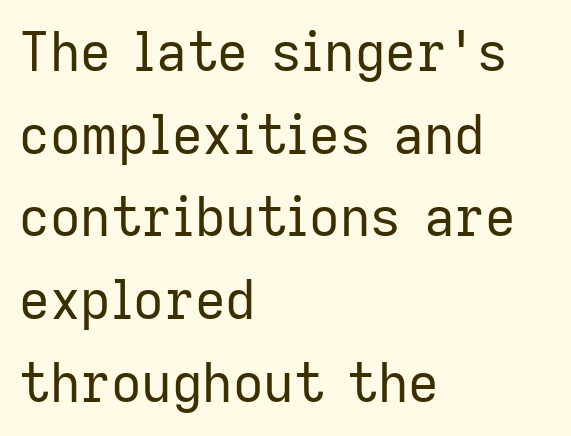
Q: Is the text bold? A: No.
Q: Is the text italic (slanted)? A: No, it is upright.
Q: Is the typeface a serif or a sans-serif typeface? A: Sans-serif.
Q: Is the text underlined? A: No.
Q: How is the paragraph aligned? A: Left-aligned.
Q: Is the spacing between letters normal or unusually wide? A: Normal.
Q: Is the spacing between lines tight, normal or loose? A: Normal.
Q: Width (condensed, normal, or wide)? A: Normal.
Q: Stroke contrast? A: Low.
Q: x-height? A: Medium.
Q: Monospaced? A: No.
